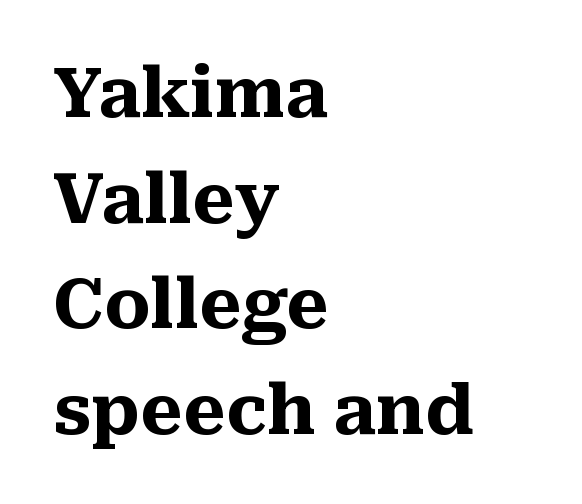
These words are printed bold, with thick strokes throughout. These lines were composed using upright roman letters. Students, note that the glyphs here touch the page at normal intervals. A typesetter would call this leading conventional body-copy spacing. Examine the stroke ends and you'll spot serifs. These lines are rendered in a variable-pitch font.
